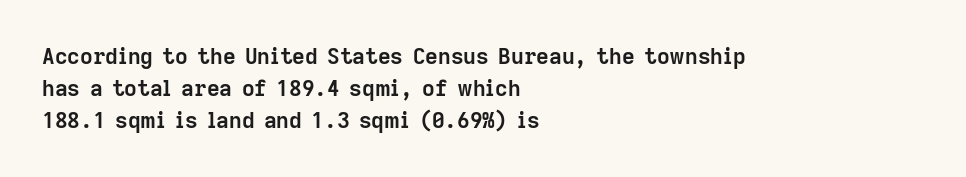
These lines were composed using upright roman letters. Bare-footed words on every line. The vertical gap from one line to the next is medium. Leftover space on each line is placed entirely after the last word. The line texture is even and compact thanks to regular tracking.
